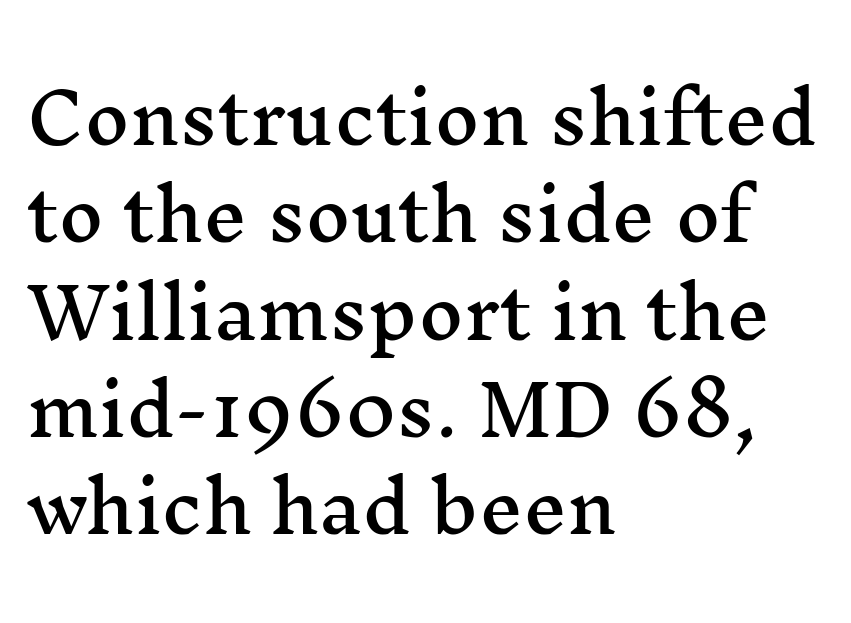
{"serif": "yes", "italic": "no", "width": "wide", "stroke_contrast": "medium", "x_height": "medium", "monospaced": "no", "underline": "no", "align": "left", "line_spacing": "normal", "line_spacing_ratio": 1.41, "letter_spacing": "normal", "letter_spacing_em": 0.0, "glyph_px": 69}
